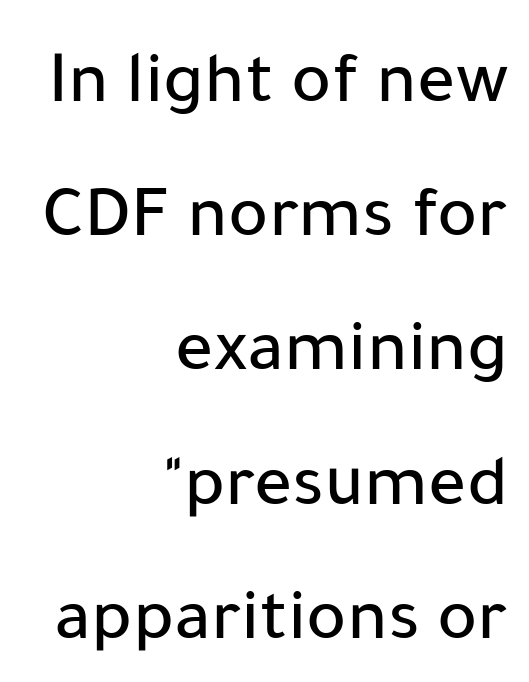
The image shows 75 px sans-serif type, upright; set right-aligned, line spacing 1.79x, normal letter spacing, not underlined; low stroke contrast and a medium x-height.
